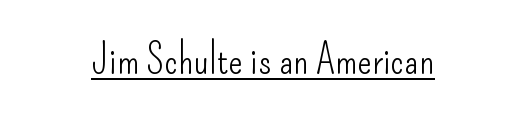
{"serif": "no", "italic": "no", "bold": "no", "weight": "light", "width": "condensed", "stroke_contrast": "low", "x_height": "small", "monospaced": "no", "underline": "yes", "align": "center", "letter_spacing": "normal", "letter_spacing_em": 0.0, "glyph_px": 42}
